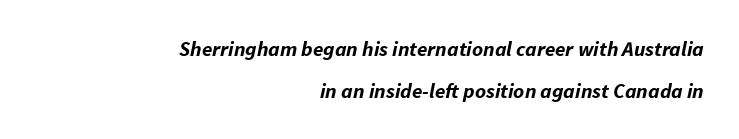
The image shows 21 px bold type, italic (leaning right); set right-aligned, loose line spacing (1.98x), normal letter spacing, not underlined.
